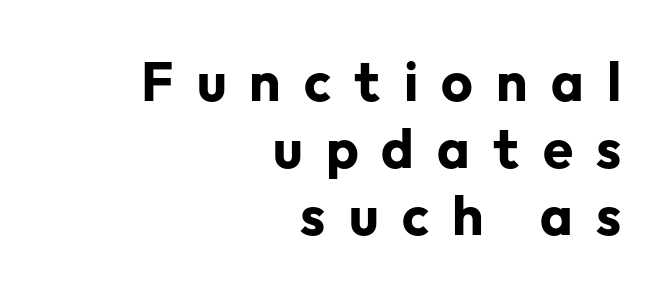
Q: Is the text bold? A: Yes.
Q: Is the text italic (slanted)? A: No, it is upright.
Q: Is the typeface a serif or a sans-serif typeface? A: Sans-serif.
Q: Is the text underlined? A: No.
Q: How is the paragraph aligned? A: Right-aligned.
Q: Is the spacing between letters normal or unusually wide? A: Unusually wide.
Q: Width (condensed, normal, or wide)? A: Normal.
Q: Stroke contrast? A: Low.
Q: x-height? A: Medium.
Q: Monospaced? A: No.
